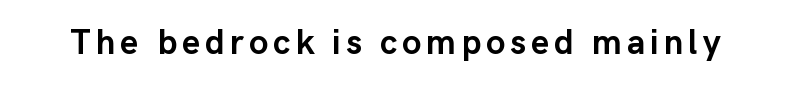
Q: Is the text bold? A: Yes.
Q: Is the text italic (slanted)? A: No, it is upright.
Q: Is the typeface a serif or a sans-serif typeface? A: Sans-serif.
Q: Is the text underlined? A: No.
Q: Width (condensed, normal, or wide)? A: Normal.
Q: Stroke contrast? A: Low.
Q: x-height? A: Medium.
Q: Monospaced? A: No.
